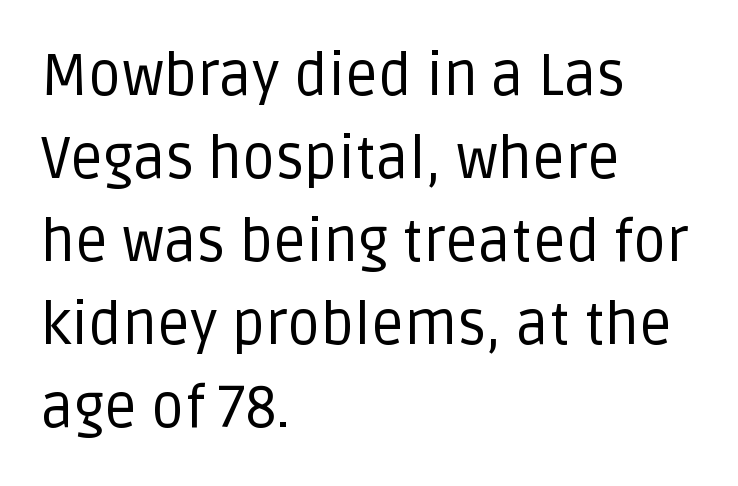
{"serif": "no", "italic": "no", "bold": "no", "weight": "regular", "width": "normal", "stroke_contrast": "low", "x_height": "large", "monospaced": "no", "underline": "no", "align": "left", "line_spacing": "normal", "line_spacing_ratio": 1.43, "letter_spacing": "normal", "letter_spacing_em": 0.0, "glyph_px": 58}
